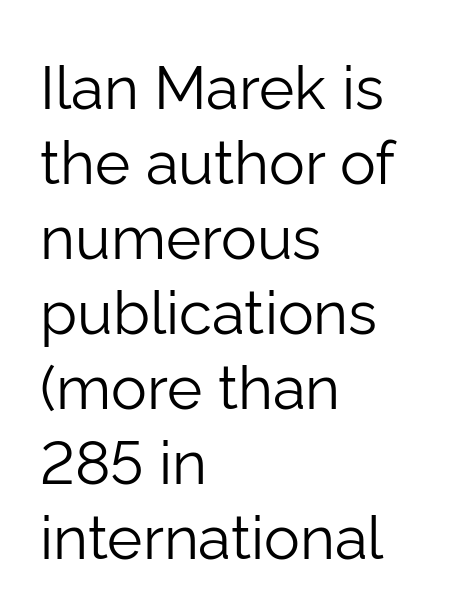
Q: Is the text bold? A: No.
Q: Is the text italic (slanted)? A: No, it is upright.
Q: Is the typeface a serif or a sans-serif typeface? A: Sans-serif.
Q: Is the text underlined? A: No.
Q: How is the paragraph aligned? A: Left-aligned.
Q: Is the spacing between letters normal or unusually wide? A: Normal.
Q: Is the spacing between lines tight, normal or loose? A: Normal.
Q: Width (condensed, normal, or wide)? A: Normal.
Q: Stroke contrast? A: Low.
Q: x-height? A: Medium.
Q: Monospaced? A: No.
